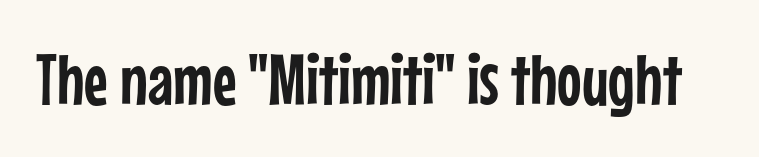
{"serif": "no", "italic": "no", "width": "condensed", "stroke_contrast": "low", "x_height": "medium", "monospaced": "no", "underline": "no", "letter_spacing": "normal", "letter_spacing_em": 0.0, "glyph_px": 73}
